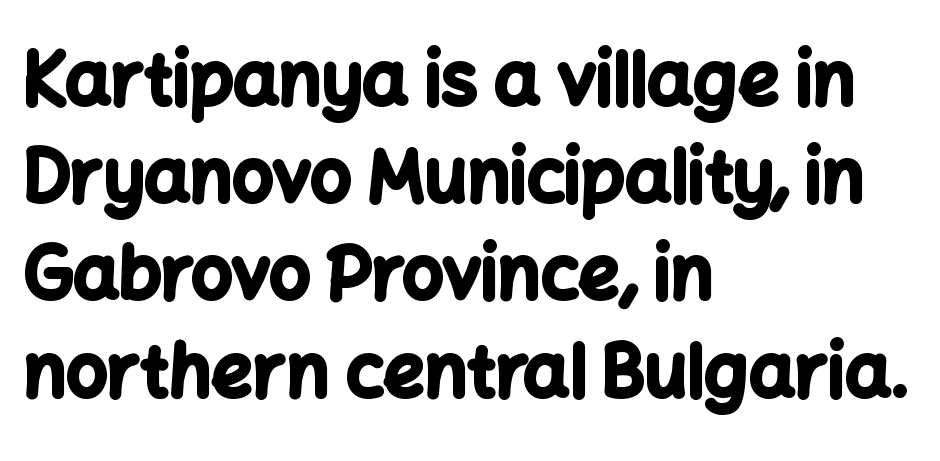
{"serif": "no", "italic": "no", "bold": "yes", "weight": "bold", "width": "normal", "stroke_contrast": "low", "x_height": "medium", "monospaced": "no", "underline": "no", "align": "left", "line_spacing": "normal", "line_spacing_ratio": 1.35, "letter_spacing": "normal", "letter_spacing_em": 0.0, "glyph_px": 72}
